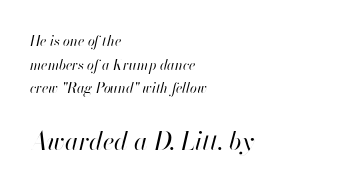
The rag falls on the right side of this text block. Compared with typical paragraphs, the rows here are spaced about the same. Summary of weight: not heavy and not bold. Whoever set this made the second block the dominant, larger element. Would a proofreader flag this as italicized? Yes. Glyph-to-glyph distance matches everyday printed text.
